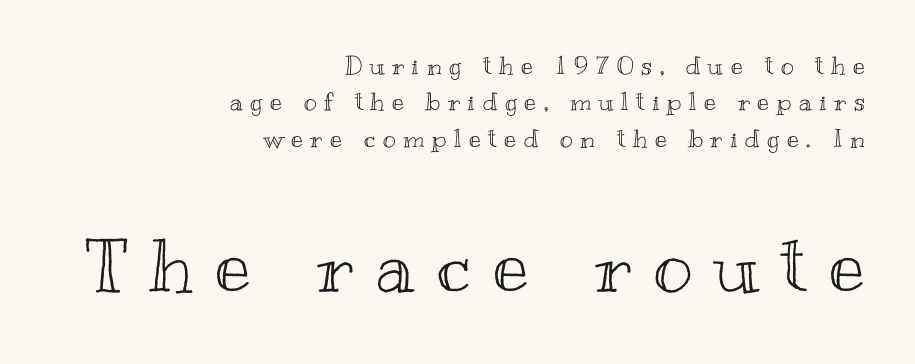
Of the two passages, the one underneath uses the larger point size. Varying glyph widths throughout — classic text-font behaviour. The rendering uses a moderate line-height, typical for paragraphs. Observe the wide spacing: letters keep a clear distance from each other.
